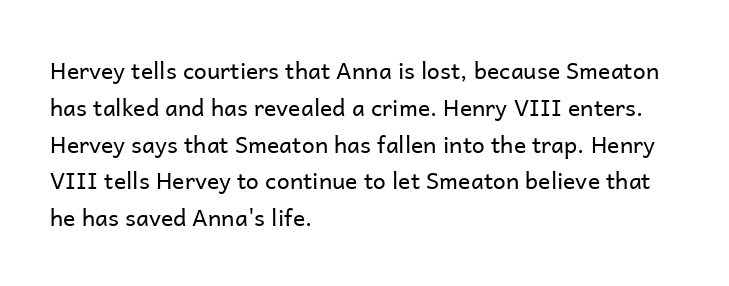
The image shows 23 px text type, upright; set left-aligned, normal line spacing (1.6x), normal letter spacing, not underlined.
